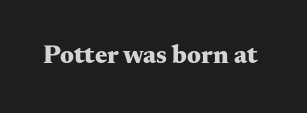
The image shows 26 px bold type, upright; set normal letter spacing, not underlined.
